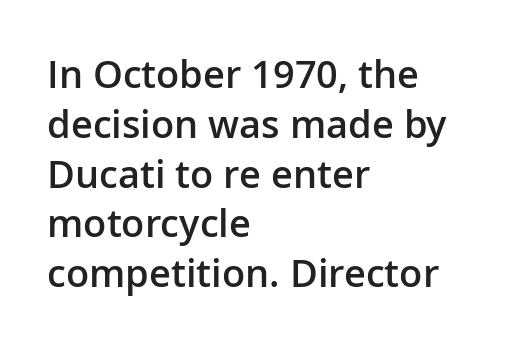
The image shows 38 px semibold sans-serif type, upright; set left-aligned, normal line spacing (1.31x), normal letter spacing, not underlined; low stroke contrast and a medium x-height.
